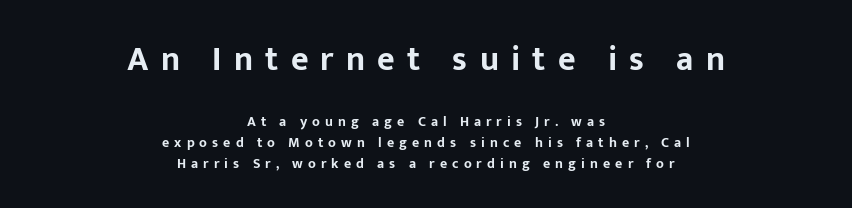
{"serif": "no", "italic": "no", "bold": "yes", "weight": "bold", "width": "normal", "stroke_contrast": "low", "x_height": "medium", "monospaced": "no", "underline": "no", "align": "center", "line_spacing": "normal", "line_spacing_ratio": 1.52, "letter_spacing": "wide", "letter_spacing_em": 0.36, "larger_block": "first", "size_ratio": 2.43, "glyph_px": 34}
